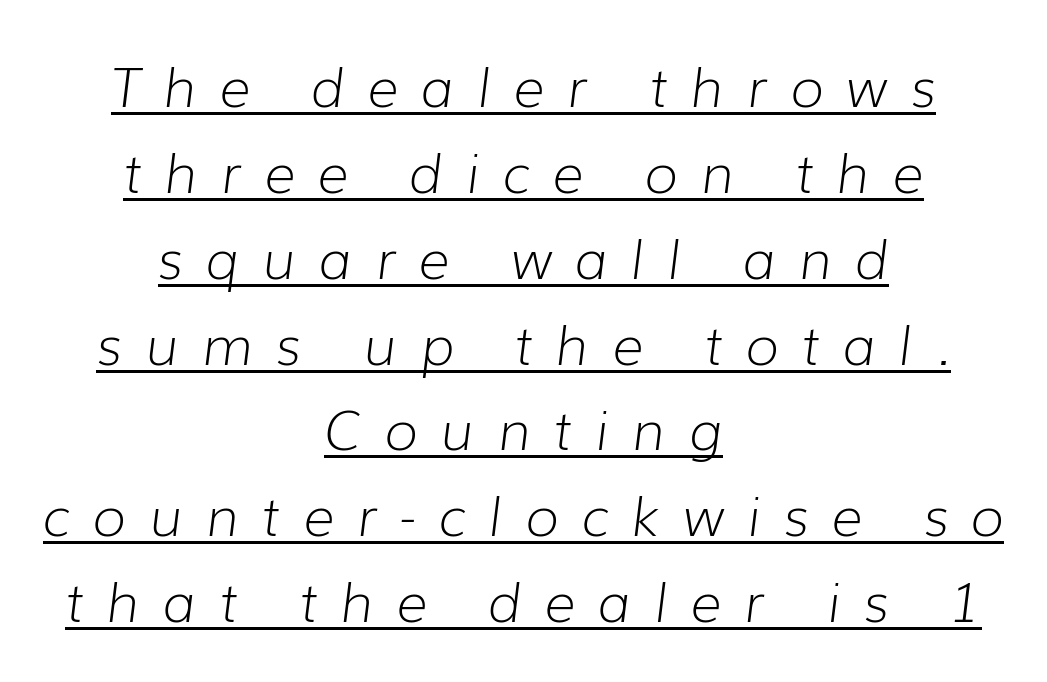
It's the slanting kind of type. The rendering uses natural spacing where letterforms have individual widths. Notice how descenders clear the ascenders below comfortably — that's standard leading. Honestly, the letter spacing is so wide it's the main thing you notice.
